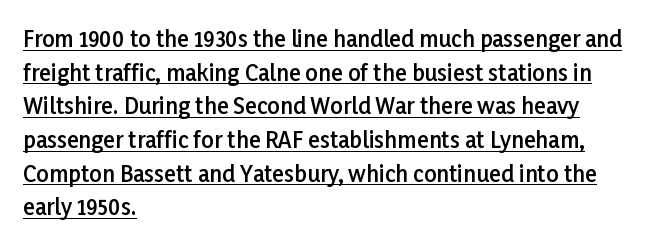
Q: Is the text bold? A: Semi-bold.
Q: Is the text italic (slanted)? A: No, it is upright.
Q: Is the text underlined? A: Yes.
Q: How is the paragraph aligned? A: Left-aligned.
Q: Is the spacing between letters normal or unusually wide? A: Normal.
Q: Is the spacing between lines tight, normal or loose? A: Normal.
